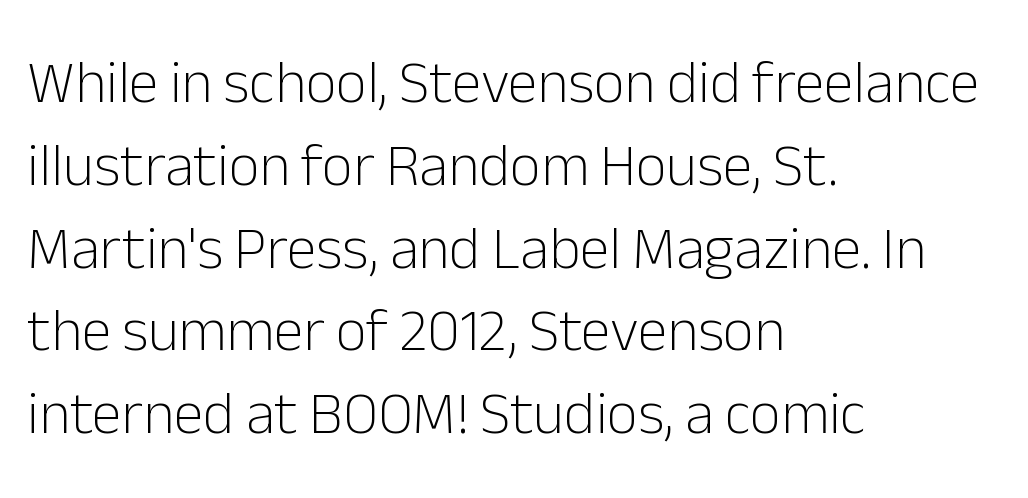
The image shows 60 px light sans-serif type, upright; set left-aligned, normal line spacing (1.38x), normal letter spacing, not underlined; low stroke contrast and a medium x-height.
